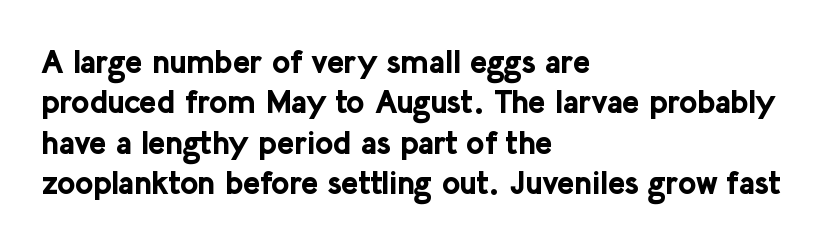
Descenders hang freely into open space. Nothing sits at the stroke ends, so this counts as sans-serif. In terms of letterspacing, this is plain default setting. Posture: vertical. A typesetter would call this proportional, since set widths differ per character. Casual observation: everything's shoved over to the left.
